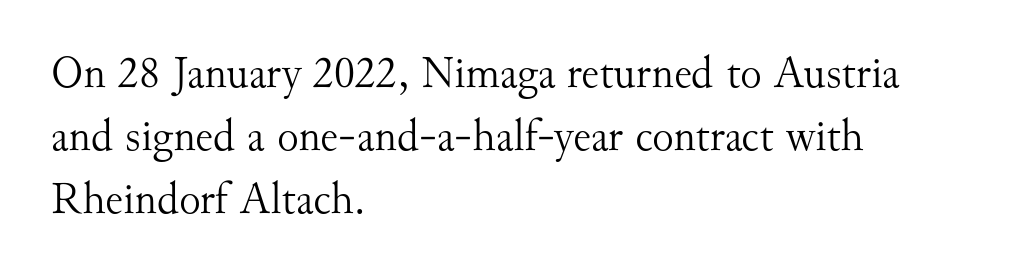
The image shows 45 px light serif type, upright; set left-aligned, normal line spacing (1.4x), normal letter spacing, not underlined; medium stroke contrast and a small x-height.
